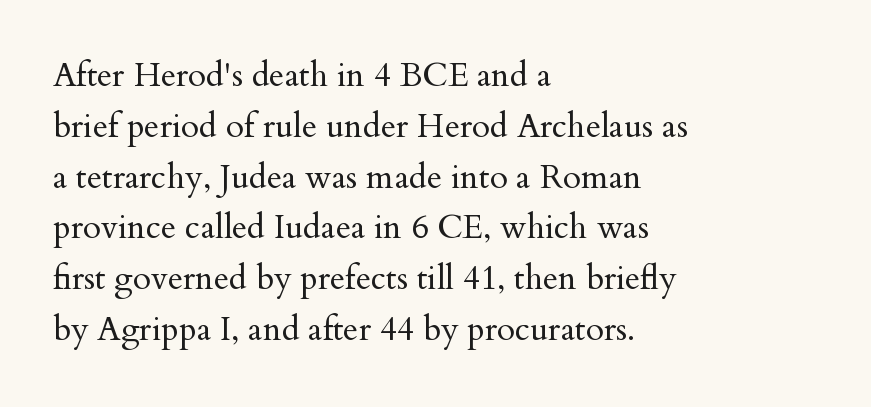
Q: Is the text bold? A: No.
Q: Is the text italic (slanted)? A: No, it is upright.
Q: Is the typeface a serif or a sans-serif typeface? A: Serif.
Q: Is the text underlined? A: No.
Q: How is the paragraph aligned? A: Left-aligned.
Q: Is the spacing between letters normal or unusually wide? A: Normal.
Q: Is the spacing between lines tight, normal or loose? A: Normal.
Q: Width (condensed, normal, or wide)? A: Normal.
Q: Stroke contrast? A: Medium.
Q: x-height? A: Small.
Q: Monospaced? A: No.
